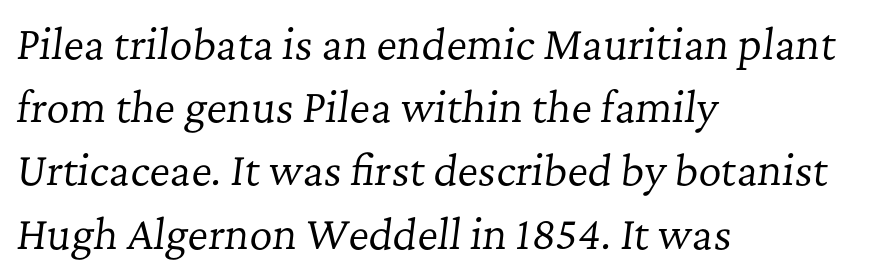
The image shows 40 px regular-weight serif type, italic (leaning right); set left-aligned, normal line spacing (1.58x), normal letter spacing, not underlined; low stroke contrast and a medium x-height.
